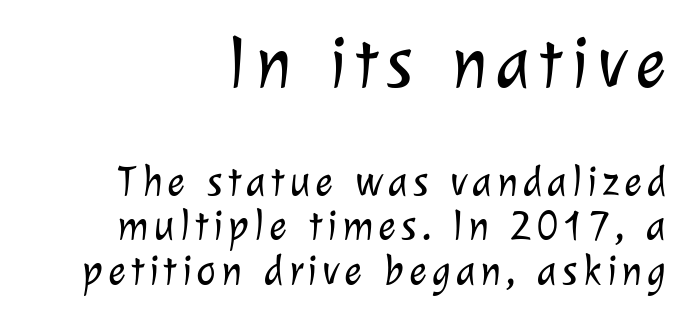
The image shows 73 px light sans-serif type; set right-aligned, tight line spacing (1.07x), not underlined; the first (top) block is 1.74x larger; low stroke contrast and a medium x-height.
